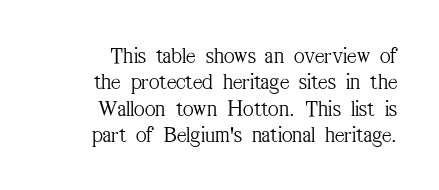
The image shows 23 px text type, upright; set right-aligned, tight line spacing (1.15x), normal letter spacing, not underlined.
